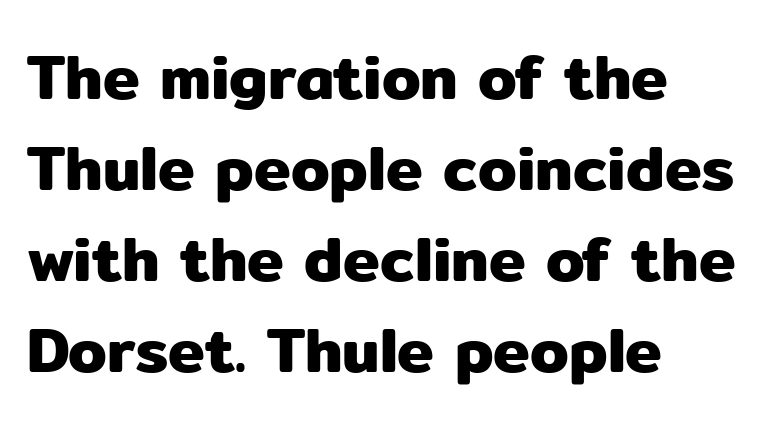
{"serif": "no", "italic": "no", "width": "normal", "stroke_contrast": "low", "x_height": "medium", "monospaced": "no", "underline": "no", "align": "left", "line_spacing": "normal", "line_spacing_ratio": 1.47, "letter_spacing": "normal", "letter_spacing_em": 0.0, "glyph_px": 62}
